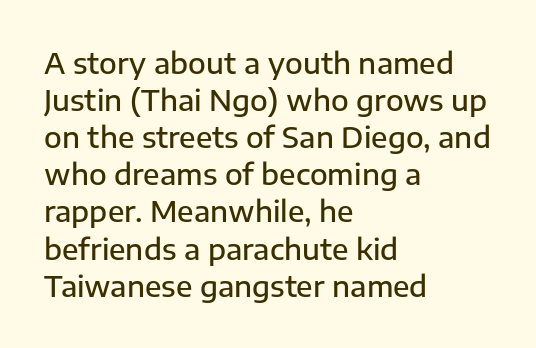
The rendering uses natural spacing where letterforms have individual widths. Classification — sans serif. The lettering stays uniformly vertical, giving the passage a roman look. Underlining? Definitely not there.
